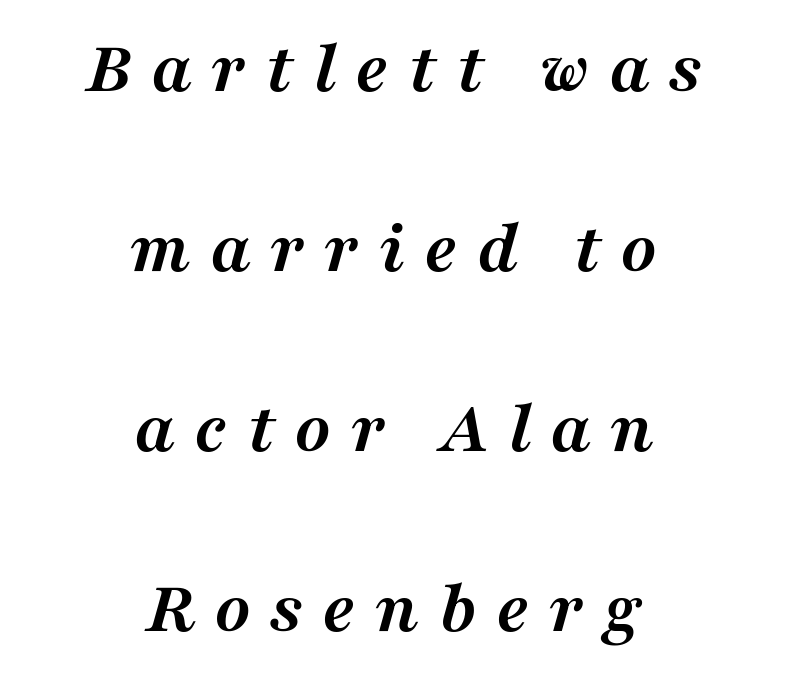
Q: Is the text bold? A: Yes.
Q: Is the text italic (slanted)? A: Yes, it leans right by about 16 degrees.
Q: Is the typeface a serif or a sans-serif typeface? A: Serif.
Q: Is the text underlined? A: No.
Q: How is the paragraph aligned? A: Centered.
Q: Is the spacing between letters normal or unusually wide? A: Unusually wide.
Q: Is the spacing between lines tight, normal or loose? A: Loose.
Q: Width (condensed, normal, or wide)? A: Normal.
Q: Stroke contrast? A: Medium.
Q: x-height? A: Medium.
Q: Monospaced? A: No.
